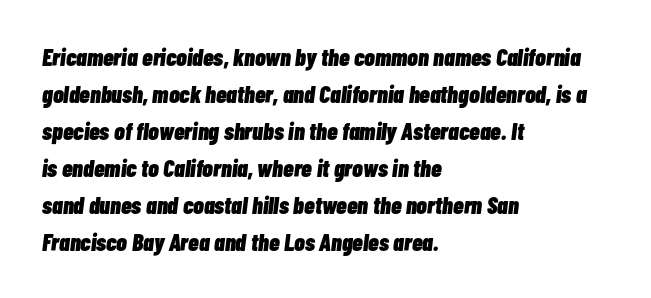
The image shows 24 px bold type, italic (leaning right); set left-aligned, normal line spacing (1.54x), normal letter spacing, not underlined.
